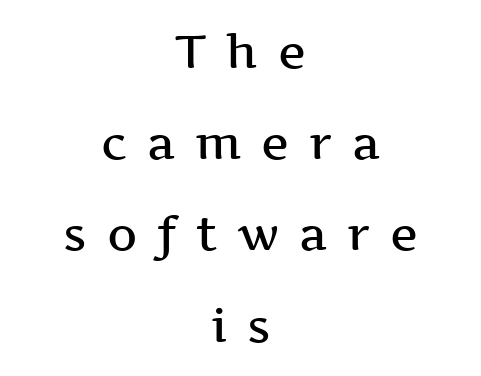
Students, this is semibold: more ink than regular, less than bold. Letters rest on an invisible, unmarked baseline. The letters stand straight up with perfectly vertical stems. The face used here is proportionally spaced, like ordinary book or web type. Whoever set this chose breathing room over compactness in the vertical rhythm.
